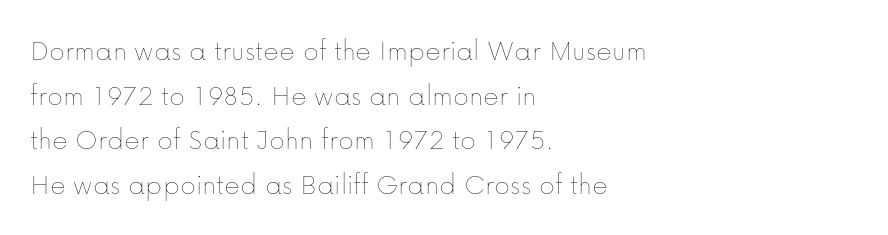
Q: Is the text bold? A: No.
Q: Is the text italic (slanted)? A: No, it is upright.
Q: Is the text underlined? A: No.
Q: How is the paragraph aligned? A: Left-aligned.
Q: Is the spacing between letters normal or unusually wide? A: Normal.
Q: Is the spacing between lines tight, normal or loose? A: Normal.
Q: Width (condensed, normal, or wide)? A: Normal.
Q: Stroke contrast? A: Low.
Q: x-height? A: Medium.
Q: Monospaced? A: No.
